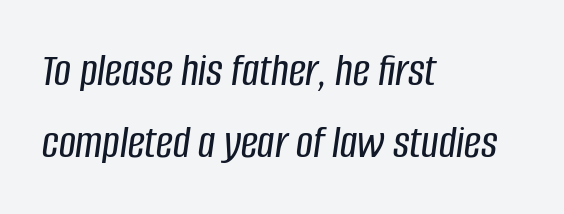
{"italic": "yes", "lean": "right", "slant_degrees": 8, "width": "condensed", "stroke_contrast": "low", "x_height": "large", "monospaced": "no", "underline": "no", "align": "left", "line_spacing": "normal", "line_spacing_ratio": 1.53, "letter_spacing": "normal", "letter_spacing_em": 0.0, "glyph_px": 47}
